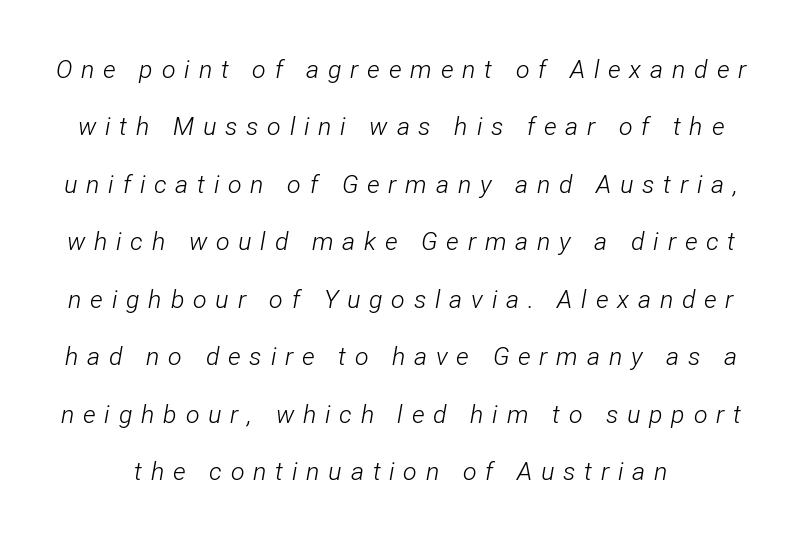
Between one letter and the next there's a generous, obvious gap. Does the leading feel generous? Absolutely, it's lavish. Is the type heavy? It reads as light-to-regular instead. Honestly, there is no underline to notice here at all. The whole block is typeset with a tilt.
